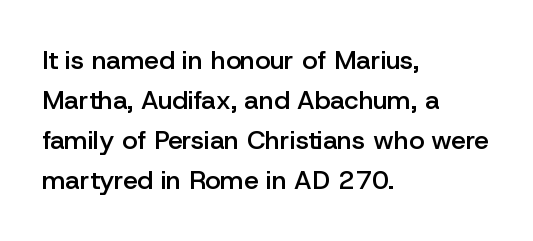
{"italic": "no", "bold": "semi", "underline": "no", "align": "left", "line_spacing": "normal", "line_spacing_ratio": 1.54, "letter_spacing": "normal", "letter_spacing_em": 0.0, "glyph_px": 26}
